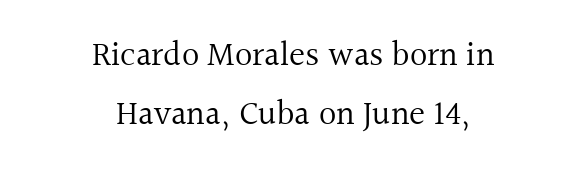
Q: Is the text bold? A: No.
Q: Is the text italic (slanted)? A: No, it is upright.
Q: Is the typeface a serif or a sans-serif typeface? A: Serif.
Q: Is the text underlined? A: No.
Q: How is the paragraph aligned? A: Centered.
Q: Is the spacing between letters normal or unusually wide? A: Normal.
Q: Width (condensed, normal, or wide)? A: Normal.
Q: x-height? A: Medium.
Q: Monospaced? A: No.
